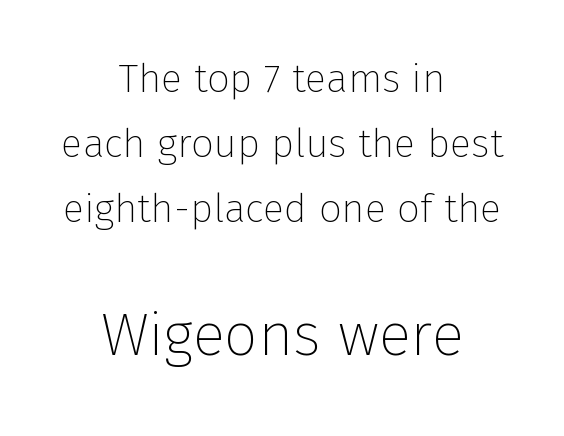
{"serif": "no", "italic": "no", "bold": "no", "weight": "thin", "width": "normal", "stroke_contrast": "low", "x_height": "medium", "monospaced": "no", "underline": "no", "align": "center", "line_spacing": "normal", "line_spacing_ratio": 1.62, "letter_spacing": "normal", "letter_spacing_em": 0.0, "larger_block": "second", "size_ratio": 1.5, "glyph_px": 60}
